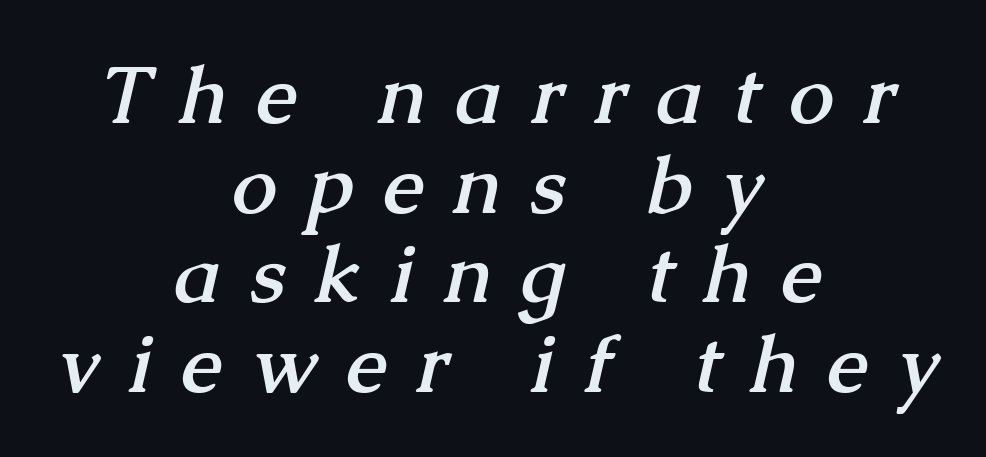
Lines of text with bare space underneath. This sample trades vertical openness for compactness between lines. The compositor balanced each line on the midline. In terms of weight, the rendering is a true, heavy bold. Check where the strokes stop: tiny serifs finish them off.
